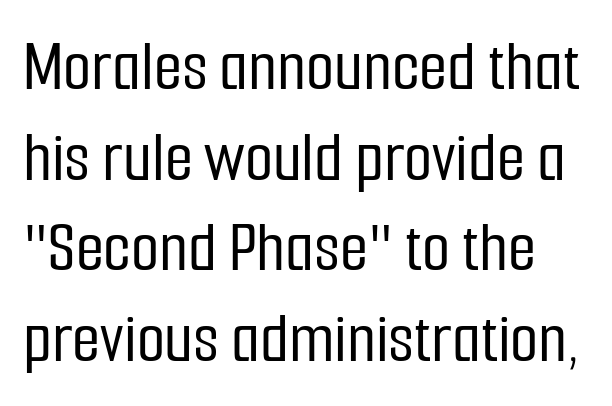
The image shows 73 px condensed sans-serif type, upright; set line spacing 1.24x, normal letter spacing, not underlined; low stroke contrast and a medium x-height.
